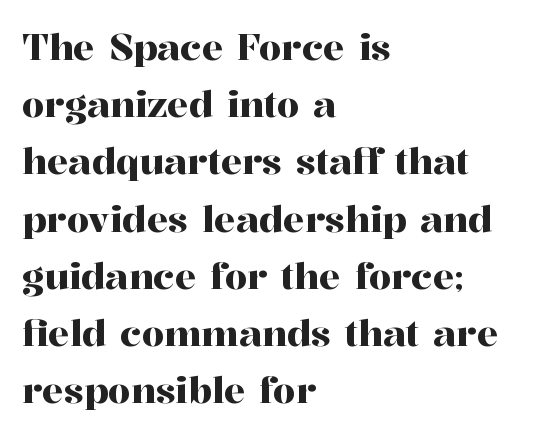
Q: Is the text italic (slanted)? A: No, it is upright.
Q: Is the typeface a serif or a sans-serif typeface? A: Serif.
Q: Is the text underlined? A: No.
Q: How is the paragraph aligned? A: Left-aligned.
Q: Is the spacing between letters normal or unusually wide? A: Normal.
Q: Is the spacing between lines tight, normal or loose? A: Normal.
Q: Width (condensed, normal, or wide)? A: Normal.
Q: Stroke contrast? A: High.
Q: x-height? A: Medium.
Q: Monospaced? A: No.
